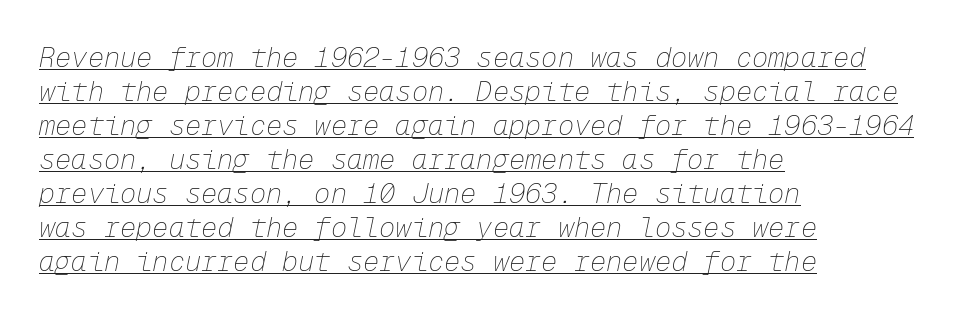
{"italic": "yes", "lean": "right", "slant_degrees": 12, "bold": "no", "underline": "yes", "align": "left", "line_spacing": "normal", "line_spacing_ratio": 1.26, "letter_spacing": "normal", "letter_spacing_em": 0.0, "glyph_px": 27}
